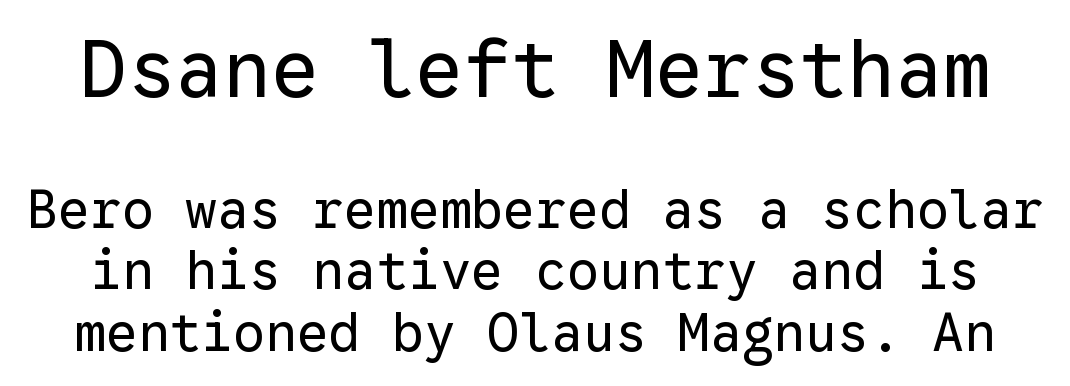
{"serif": "no", "italic": "no", "bold": "no", "weight": "regular", "width": "normal", "stroke_contrast": "low", "x_height": "medium", "monospaced": "yes", "underline": "no", "line_spacing_ratio": 1.16, "letter_spacing": "normal", "letter_spacing_em": 0.0, "larger_block": "first", "size_ratio": 1.51, "glyph_px": 80}
